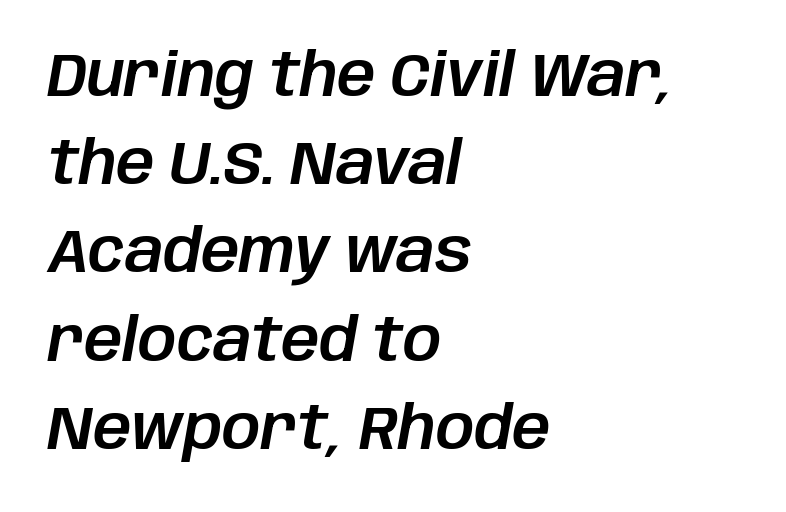
The image shows 60 px text type, italic (leaning right); set left-aligned, normal line spacing (1.47x), normal letter spacing, not underlined; low stroke contrast and a large x-height.
